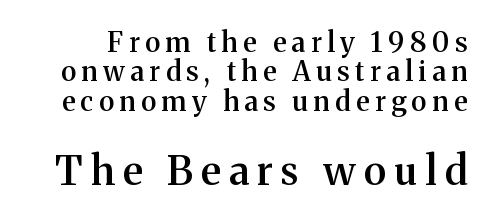
{"serif": "yes", "italic": "no", "bold": "semi", "weight": "semibold", "width": "normal", "stroke_contrast": "medium", "x_height": "medium", "monospaced": "no", "underline": "no", "line_spacing": "tight", "line_spacing_ratio": 1.09, "letter_spacing": "wide", "letter_spacing_em": 0.21, "larger_block": "second", "size_ratio": 1.48, "glyph_px": 40}
